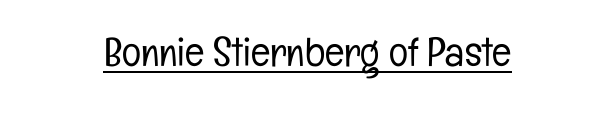
{"serif": "no", "italic": "no", "bold": "no", "weight": "light", "width": "condensed", "stroke_contrast": "low", "x_height": "medium", "monospaced": "no", "underline": "yes", "letter_spacing": "normal", "letter_spacing_em": 0.0, "glyph_px": 40}
